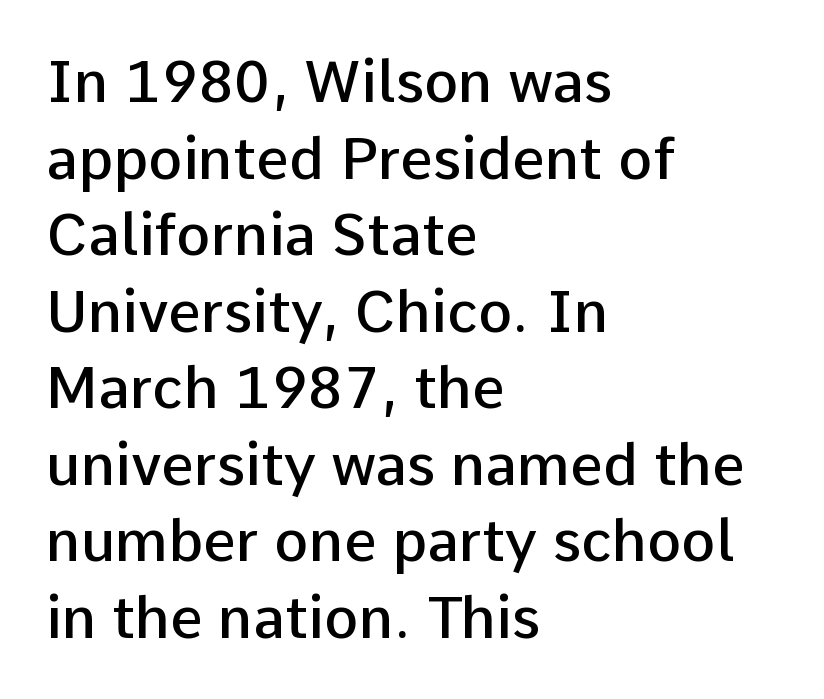
Q: Is the text bold? A: Semi-bold.
Q: Is the text italic (slanted)? A: No, it is upright.
Q: Is the typeface a serif or a sans-serif typeface? A: Sans-serif.
Q: Is the text underlined? A: No.
Q: How is the paragraph aligned? A: Left-aligned.
Q: Is the spacing between letters normal or unusually wide? A: Normal.
Q: Is the spacing between lines tight, normal or loose? A: Normal.
Q: Width (condensed, normal, or wide)? A: Normal.
Q: Stroke contrast? A: Low.
Q: x-height? A: Medium.
Q: Monospaced? A: No.
